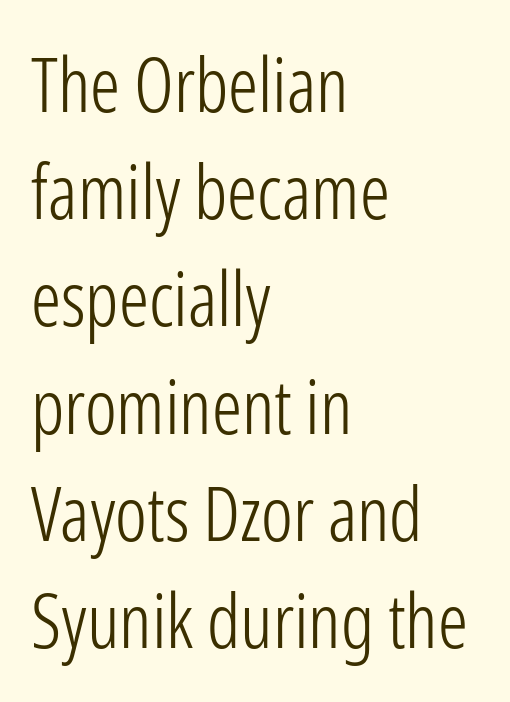
{"serif": "no", "italic": "no", "bold": "no", "weight": "light", "width": "condensed", "stroke_contrast": "low", "x_height": "medium", "monospaced": "no", "underline": "no", "align": "left", "line_spacing": "normal", "line_spacing_ratio": 1.43, "letter_spacing": "normal", "letter_spacing_em": 0.0, "glyph_px": 75}
